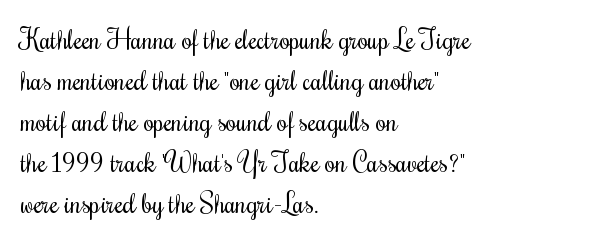
{"bold": "no", "underline": "no", "align": "left", "line_spacing": "normal", "line_spacing_ratio": 1.52, "letter_spacing": "normal", "letter_spacing_em": 0.0, "glyph_px": 27}
